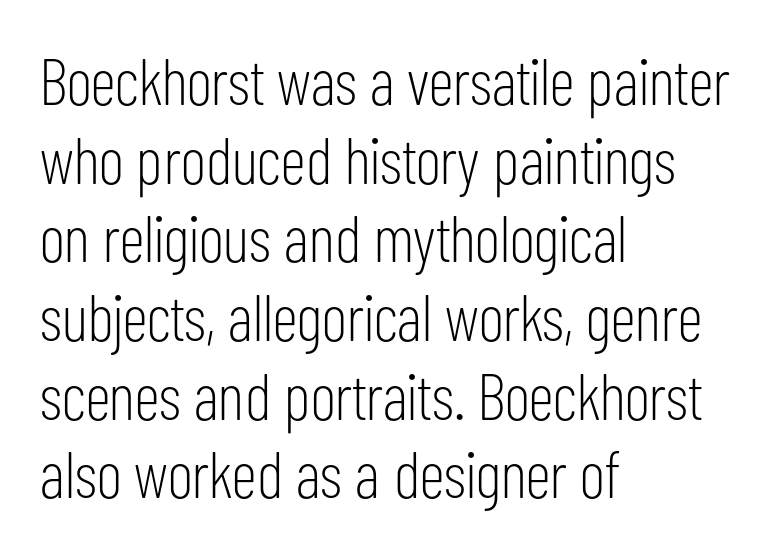
Q: Is the text bold? A: No.
Q: Is the text italic (slanted)? A: No, it is upright.
Q: Is the typeface a serif or a sans-serif typeface? A: Sans-serif.
Q: Is the text underlined? A: No.
Q: How is the paragraph aligned? A: Left-aligned.
Q: Is the spacing between letters normal or unusually wide? A: Normal.
Q: Width (condensed, normal, or wide)? A: Condensed.
Q: Stroke contrast? A: Low.
Q: x-height? A: Medium.
Q: Monospaced? A: No.
